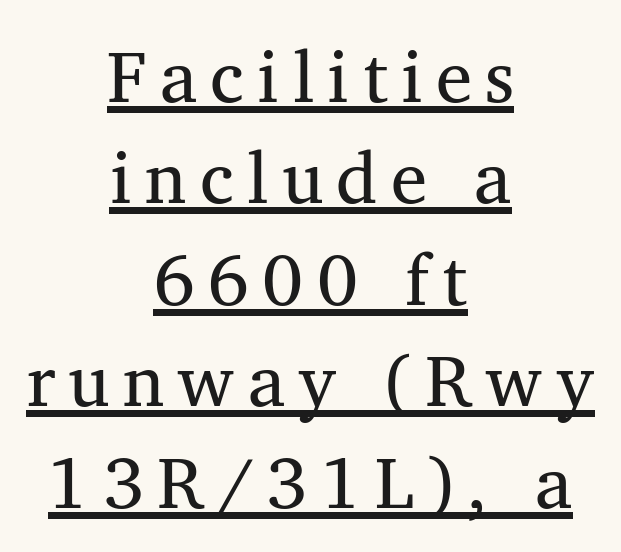
The font family rendered here belongs to the serif group. This sample uses an upright cut, with every glyph sitting square on the baseline. Is there much room between lines? A standard amount, neither cramped nor airy. Stroke mass is kept to a normal reading level or below. The rendering positions every line midway between the sides.
